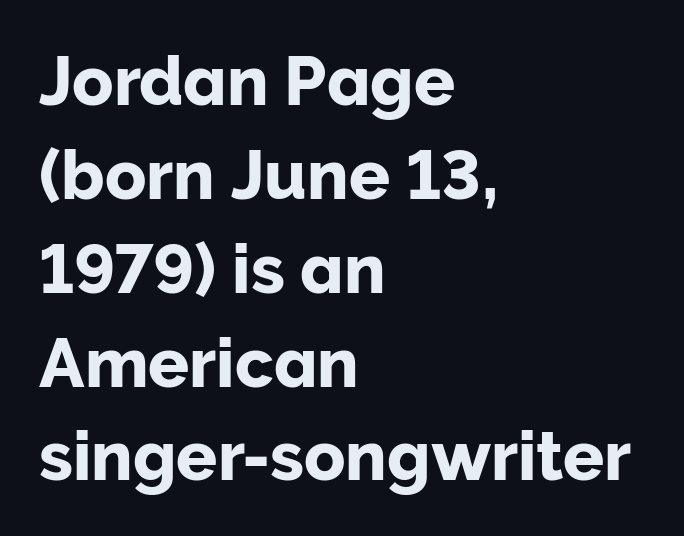
{"serif": "no", "italic": "no", "width": "normal", "stroke_contrast": "low", "x_height": "medium", "monospaced": "no", "underline": "no", "align": "left", "line_spacing": "normal", "line_spacing_ratio": 1.38, "letter_spacing": "normal", "letter_spacing_em": 0.0, "glyph_px": 68}
